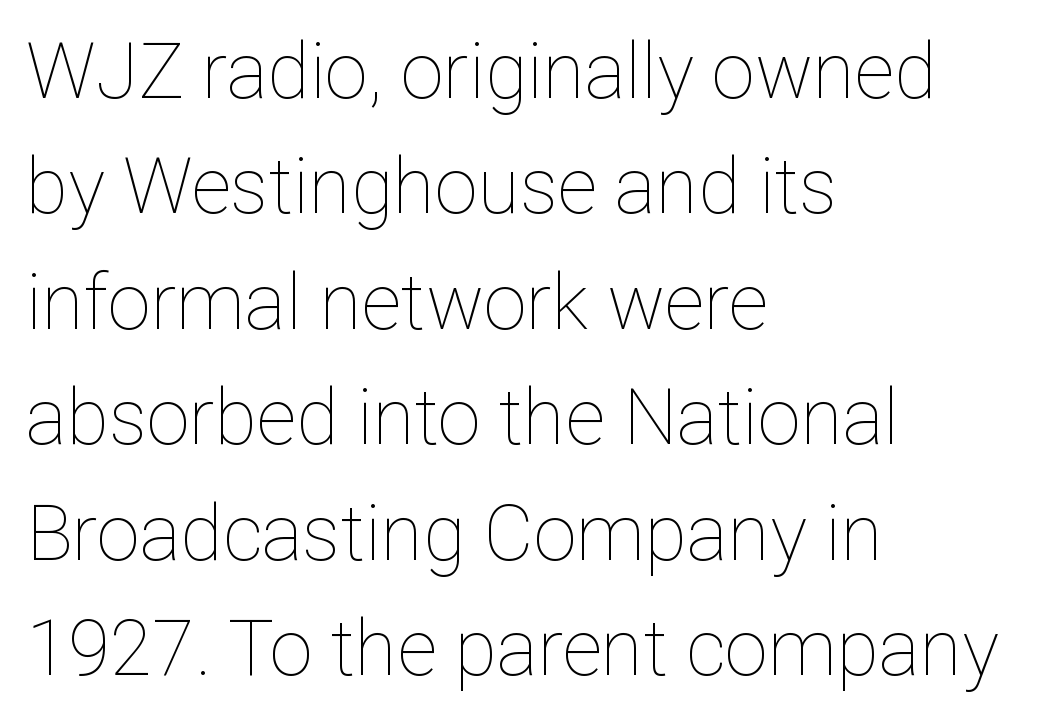
Spacing between characters is what you'd get straight out of the box. Horizontal alignment here is leftward, the default for most running prose. The specimen reads as upright at a glance. A typesetter would call this leading conventional body-copy spacing.
